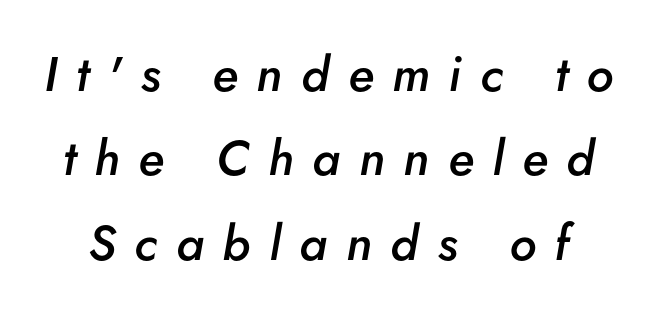
Q: Is the text bold? A: Semi-bold.
Q: Is the text italic (slanted)? A: Yes, it leans right by about 5 degrees.
Q: Is the text underlined? A: No.
Q: Is the spacing between letters normal or unusually wide? A: Unusually wide.
Q: Width (condensed, normal, or wide)? A: Normal.
Q: Stroke contrast? A: Low.
Q: x-height? A: Small.
Q: Monospaced? A: No.
